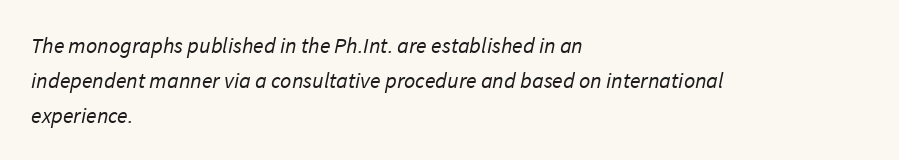
The image shows 22 px text type; set left-aligned, normal line spacing (1.59x), normal letter spacing, not underlined.
